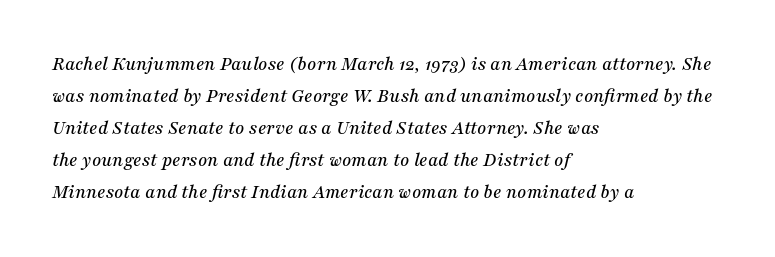
The image shows 20 px text type, italic (leaning right); set left-aligned, normal line spacing (1.6x), normal letter spacing, not underlined.
